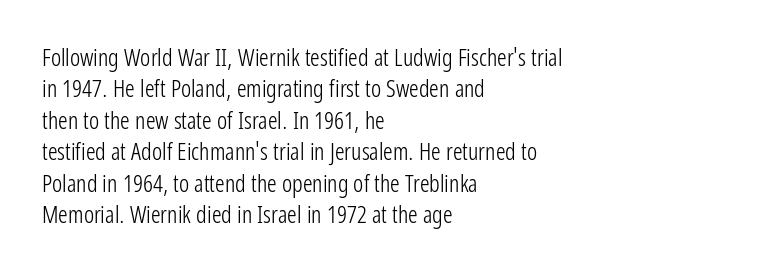
The image shows 24 px text type, upright; set left-aligned, normal line spacing (1.31x), normal letter spacing, not underlined.
